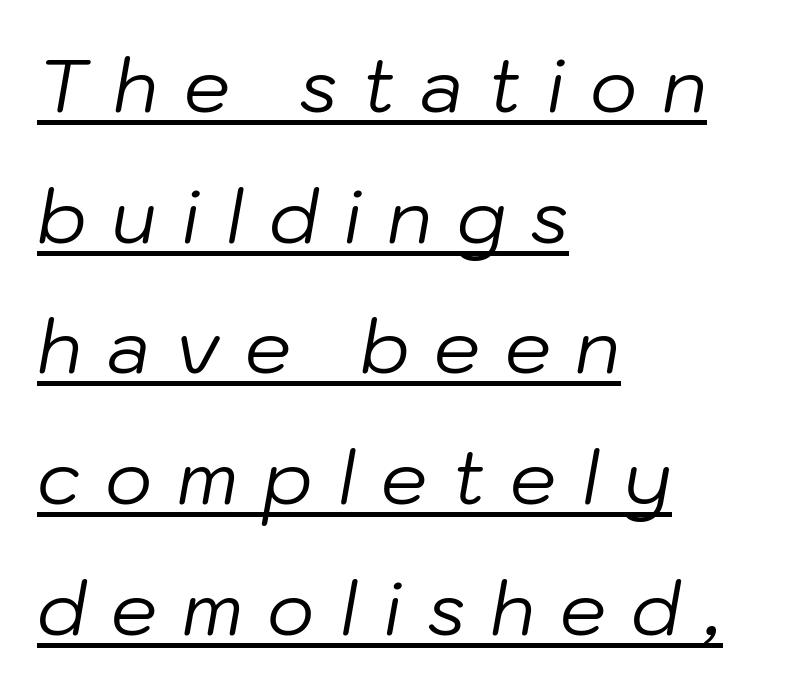
{"italic": "yes", "lean": "right", "slant_degrees": 10, "bold": "no", "weight": "regular", "width": "normal", "stroke_contrast": "low", "x_height": "medium", "monospaced": "no", "underline": "yes", "align": "left", "line_spacing_ratio": 1.79, "letter_spacing": "wide", "letter_spacing_em": 0.34, "glyph_px": 73}
